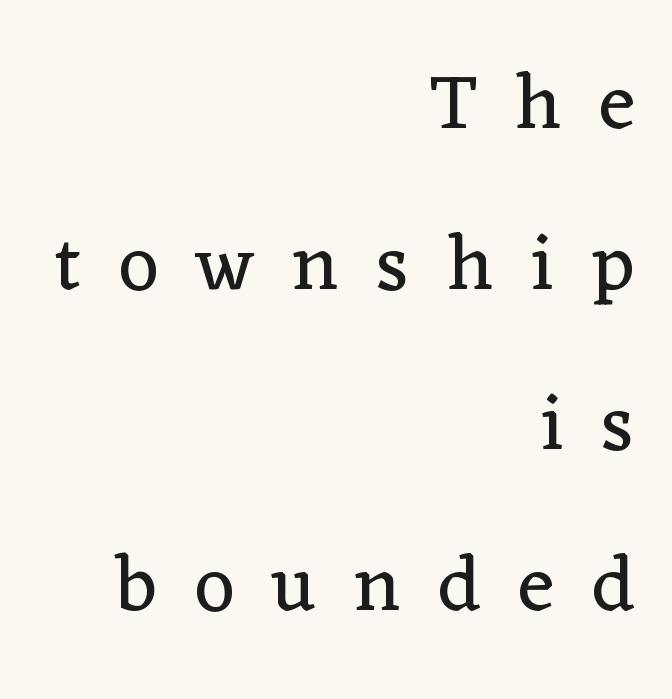
{"serif": "yes", "italic": "no", "bold": "no", "weight": "regular", "width": "normal", "stroke_contrast": "low", "x_height": "medium", "monospaced": "no", "underline": "no", "align": "right", "line_spacing": "loose", "line_spacing_ratio": 2.06, "letter_spacing": "wide", "letter_spacing_em": 0.49, "glyph_px": 78}
